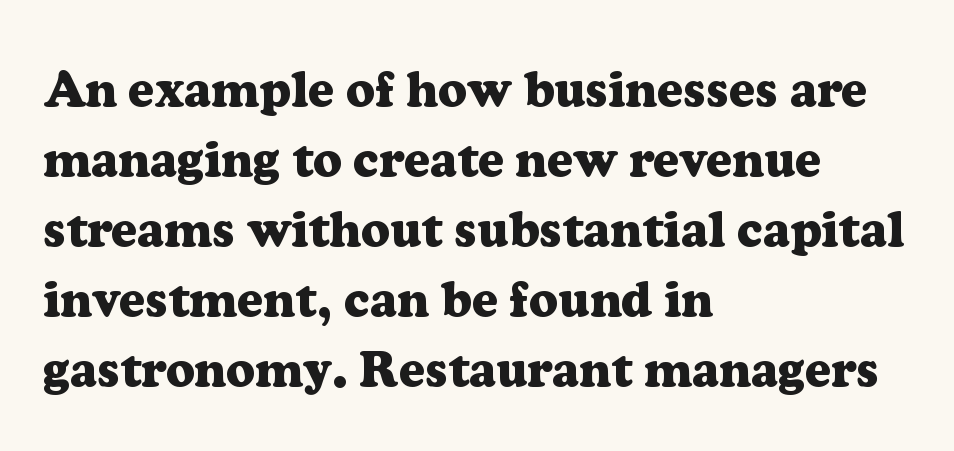
Q: Is the text bold? A: Yes.
Q: Is the text italic (slanted)? A: No, it is upright.
Q: Is the typeface a serif or a sans-serif typeface? A: Serif.
Q: Is the text underlined? A: No.
Q: How is the paragraph aligned? A: Left-aligned.
Q: Is the spacing between letters normal or unusually wide? A: Normal.
Q: Is the spacing between lines tight, normal or loose? A: Normal.
Q: Width (condensed, normal, or wide)? A: Normal.
Q: Stroke contrast? A: Low.
Q: x-height? A: Medium.
Q: Monospaced? A: No.
